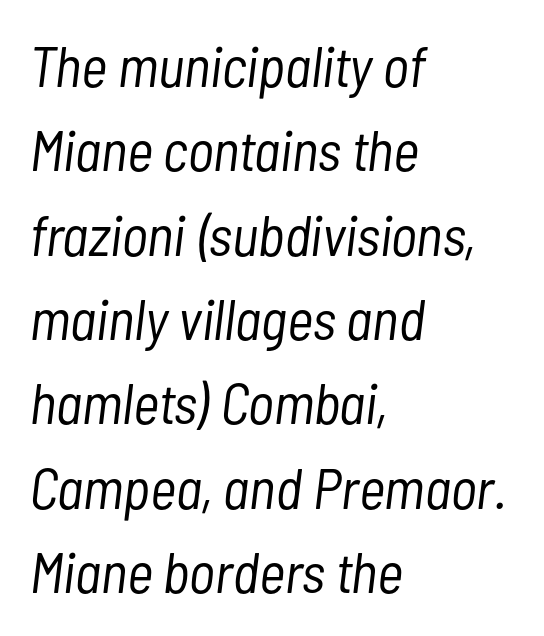
{"italic": "yes", "lean": "right", "slant_degrees": 7, "bold": "no", "weight": "light", "width": "condensed", "stroke_contrast": "low", "x_height": "medium", "monospaced": "no", "underline": "no", "align": "left", "line_spacing": "normal", "line_spacing_ratio": 1.48, "letter_spacing": "normal", "letter_spacing_em": 0.0, "glyph_px": 57}
